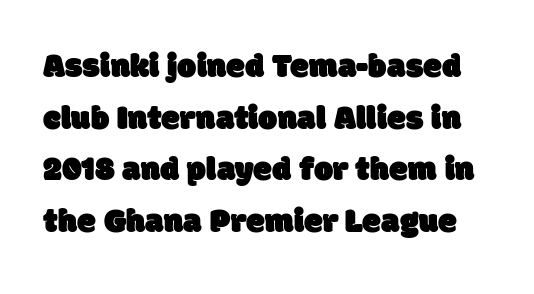
The image shows 34 px sans-serif type; set normal line spacing (1.52x), normal letter spacing, not underlined; low stroke contrast and a large x-height.
